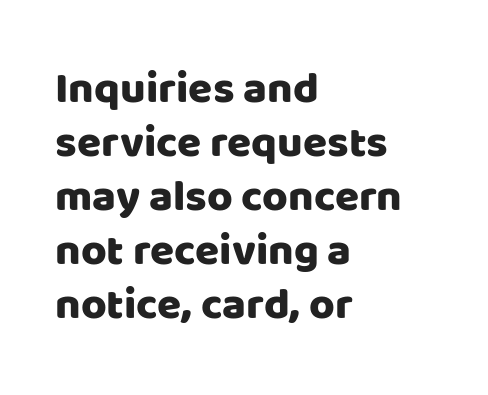
The image shows 44 px sans-serif type, upright; set left-aligned, line spacing 1.23x, normal letter spacing, not underlined; low stroke contrast and a large x-height.
